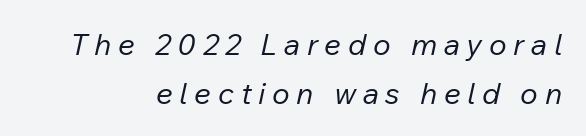
The tracking reads as deliberately expanded to a designer's eye. Only glyphs here, with clear space below each row. Think standard paragraph weight, or any step lighter than that. The letters advance in unequal steps, a hallmark of proportional type. Observe the lean: these are italic letterforms.
